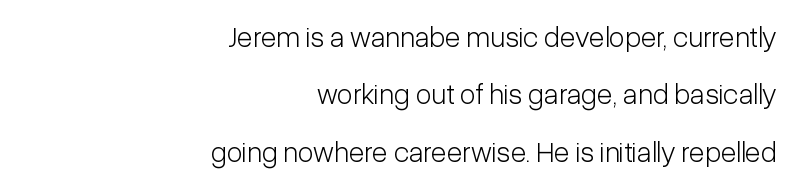
The letters advance in unequal steps, a hallmark of proportional type. Is this a sans? Yes — the strokes have no serifs. Spacing between characters is what you'd get straight out of the box. Vertically, the passage feels expansive, rows floating well apart. Posture: upright roman.
